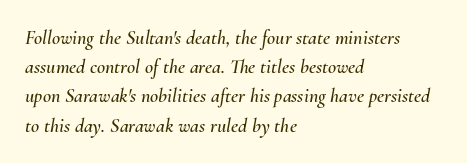
{"italic": "yes", "lean": "right", "slant_degrees": 10, "underline": "no", "align": "left", "line_spacing": "normal", "line_spacing_ratio": 1.46, "letter_spacing": "normal", "letter_spacing_em": 0.0, "glyph_px": 20}
